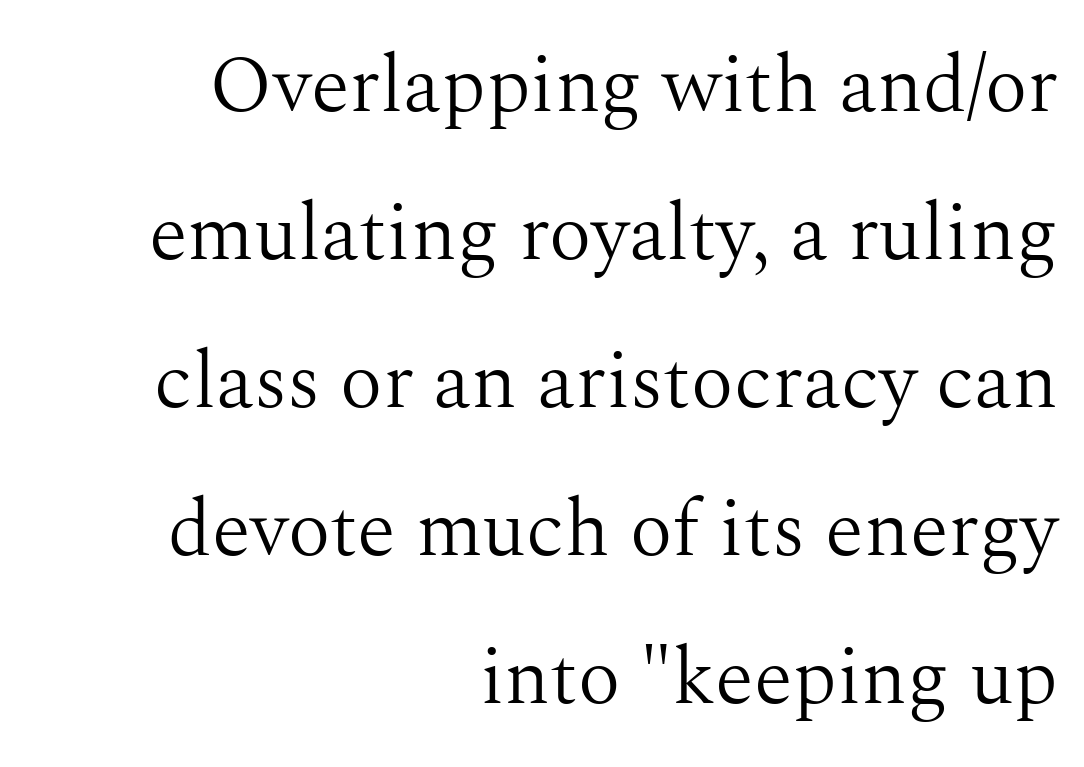
Q: Is the text bold? A: No.
Q: Is the text italic (slanted)? A: No, it is upright.
Q: Is the typeface a serif or a sans-serif typeface? A: Serif.
Q: Is the text underlined? A: No.
Q: How is the paragraph aligned? A: Right-aligned.
Q: Is the spacing between letters normal or unusually wide? A: Normal.
Q: Width (condensed, normal, or wide)? A: Normal.
Q: Stroke contrast? A: Medium.
Q: x-height? A: Medium.
Q: Monospaced? A: No.
